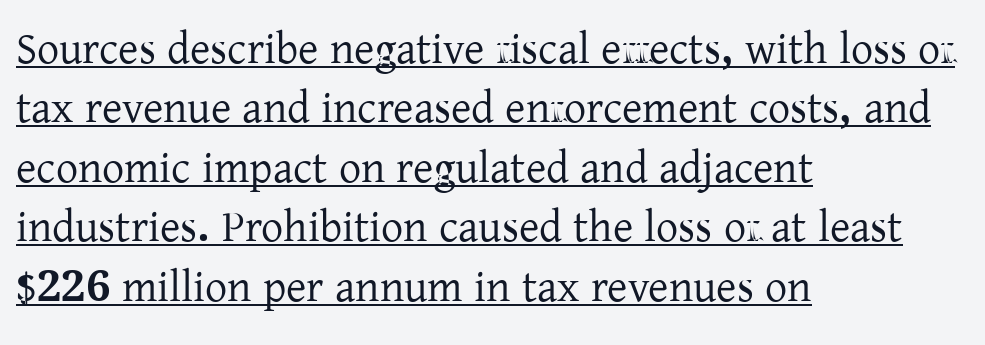
The gaps between neighbouring characters are ordinary and unremarkable. Examine the stroke ends and you'll spot serifs. Is this a fixed-width face? No — the glyphs have proportional, varying widths. The rendered words wear a rule along their underside. This sample is left-justified, so line endings fall wherever the words run out. Italic? Not at all — the glyphs are vertical.
